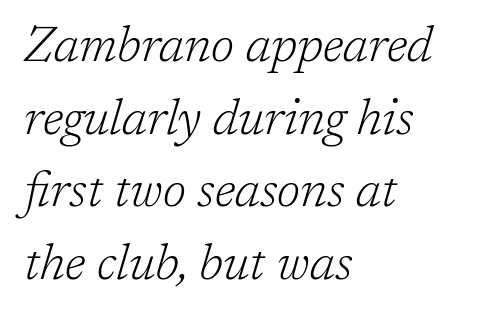
{"serif": "yes", "italic": "yes", "lean": "right", "slant_degrees": 17, "bold": "no", "weight": "light", "width": "normal", "stroke_contrast": "low", "x_height": "medium", "monospaced": "no", "underline": "no", "align": "left", "line_spacing": "normal", "line_spacing_ratio": 1.48, "letter_spacing": "normal", "letter_spacing_em": 0.0, "glyph_px": 49}
